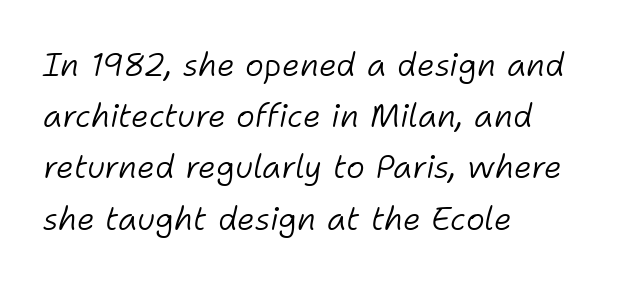
{"italic": "yes", "lean": "right", "slant_degrees": 11, "bold": "no", "weight": "light", "width": "normal", "stroke_contrast": "low", "x_height": "medium", "monospaced": "no", "underline": "no", "align": "left", "line_spacing": "normal", "line_spacing_ratio": 1.6, "letter_spacing": "normal", "letter_spacing_em": 0.0, "glyph_px": 32}
